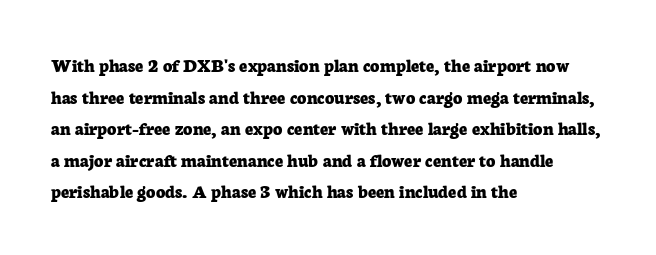
The image shows 20 px bold type, upright; set left-aligned, normal line spacing (1.58x), normal letter spacing, not underlined.
